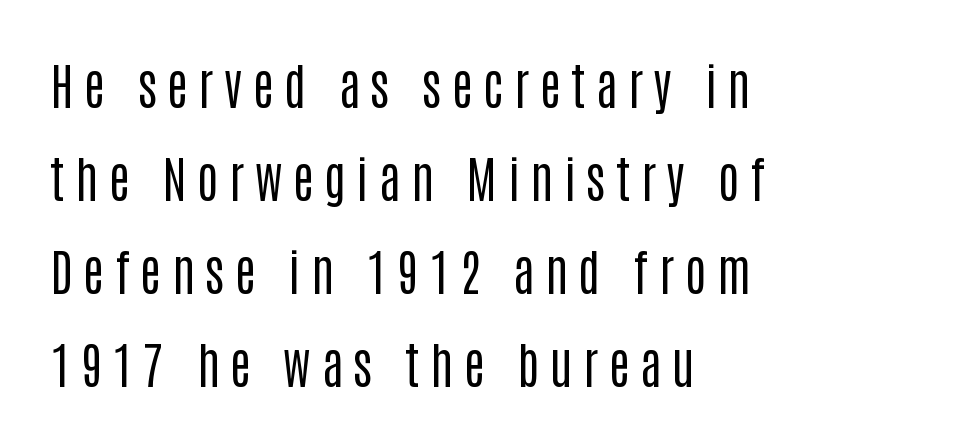
Line beginnings align vertically; line endings do not. This sample has the flowing, uneven cadence of proportional lettering. Decoration check: the copy has no underline. The letters stand upright; this is a roman face.
